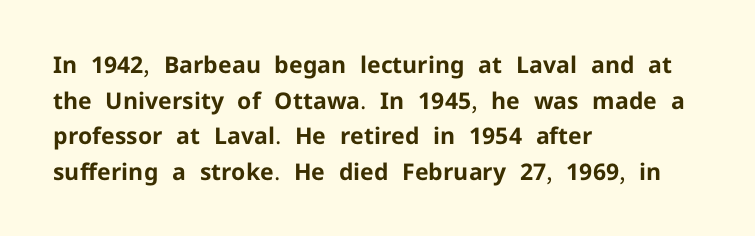
{"italic": "no", "bold": "yes", "underline": "no", "align": "left", "line_spacing": "normal", "line_spacing_ratio": 1.55, "letter_spacing": "normal", "letter_spacing_em": 0.0, "glyph_px": 23}
